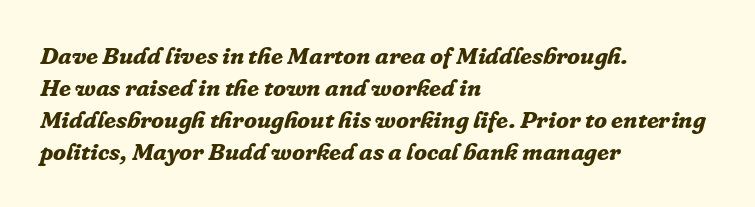
The image shows 24 px bold type, italic (leaning right); set left-aligned, normal line spacing (1.33x), normal letter spacing, not underlined.
